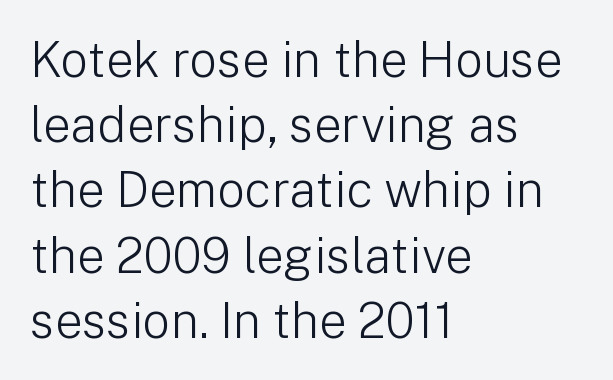
The gaps between neighbouring characters are ordinary and unremarkable. Students, observe: this is what conventionally led text looks like. You could not count columns in this text — the font is proportionally spaced. The font family rendered here belongs to the sans-serif group. Line beginnings align vertically; line endings do not.
